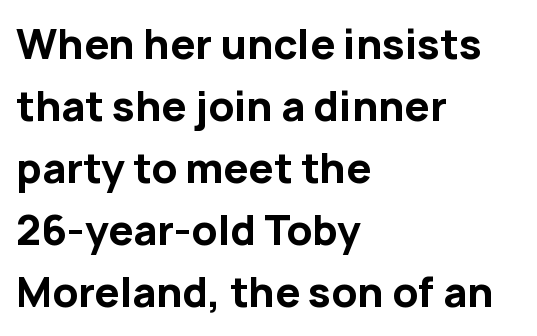
{"serif": "no", "italic": "no", "bold": "yes", "weight": "bold", "width": "normal", "stroke_contrast": "low", "x_height": "medium", "monospaced": "no", "underline": "no", "align": "left", "line_spacing": "normal", "line_spacing_ratio": 1.55, "letter_spacing": "normal", "letter_spacing_em": 0.0, "glyph_px": 40}
